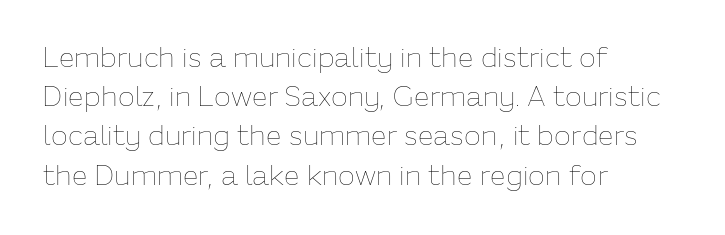
{"italic": "no", "bold": "no", "weight": "thin", "width": "normal", "stroke_contrast": "low", "x_height": "medium", "monospaced": "no", "underline": "no", "align": "left", "line_spacing": "normal", "line_spacing_ratio": 1.4, "letter_spacing": "normal", "letter_spacing_em": 0.0, "glyph_px": 28}
